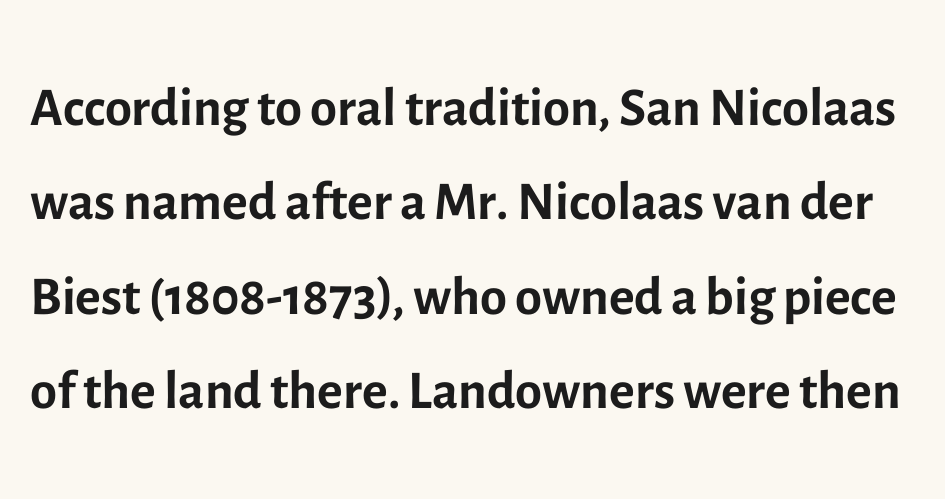
The image shows 78 px regular-weight sans-serif type, upright; set line spacing 1.21x, normal letter spacing, not underlined; a medium x-height.
